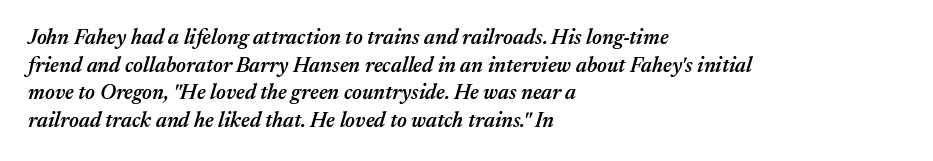
Q: Is the text bold? A: Semi-bold.
Q: Is the text italic (slanted)? A: Yes, it leans right by about 17 degrees.
Q: Is the text underlined? A: No.
Q: How is the paragraph aligned? A: Left-aligned.
Q: Is the spacing between letters normal or unusually wide? A: Normal.
Q: Is the spacing between lines tight, normal or loose? A: Normal.
